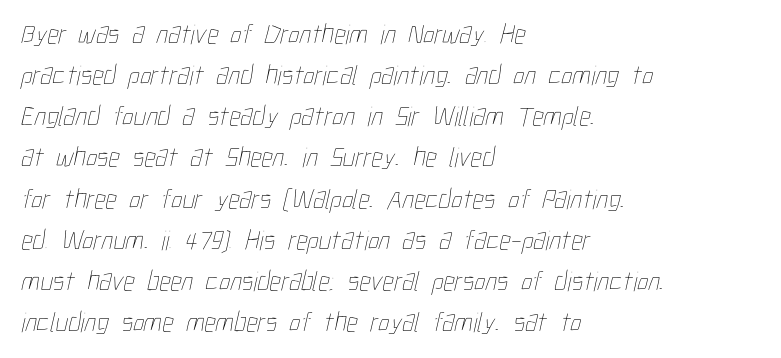
The image shows 28 px thin, condensed type; set left-aligned, normal line spacing (1.47x), normal letter spacing, not underlined; low stroke contrast and a medium x-height.
